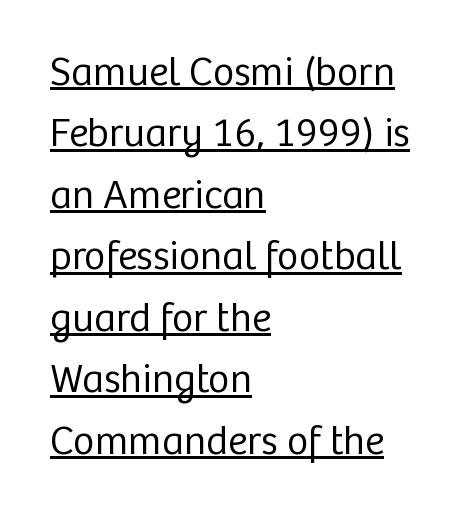
The strokes carry an ordinary text weight at most. You can see a thin bar hugging the bottom of the glyphs. Is this a sans? Yes — the strokes have no serifs. Varying glyph widths throughout — classic text-font behaviour. Caption: multi-line text, flush left, ragged right.
